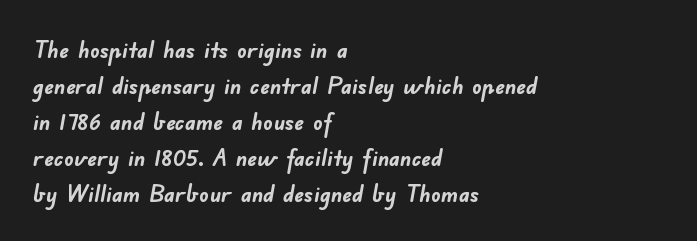
The image shows 24 px bold type; set left-aligned, normal line spacing (1.5x), normal letter spacing, not underlined.
